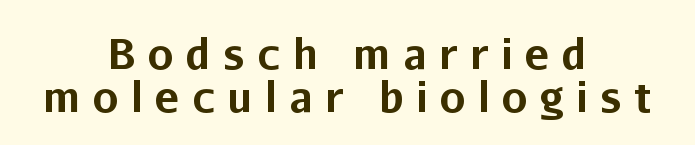
Q: Is the text bold? A: Yes.
Q: Is the text italic (slanted)? A: No, it is upright.
Q: Is the typeface a serif or a sans-serif typeface? A: Sans-serif.
Q: Is the text underlined? A: No.
Q: How is the paragraph aligned? A: Centered.
Q: Is the spacing between letters normal or unusually wide? A: Unusually wide.
Q: Is the spacing between lines tight, normal or loose? A: Tight.
Q: Width (condensed, normal, or wide)? A: Normal.
Q: Stroke contrast? A: Low.
Q: x-height? A: Medium.
Q: Monospaced? A: No.
